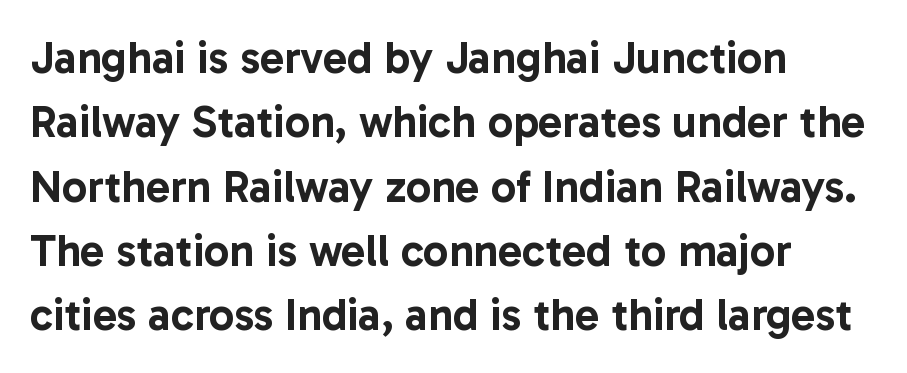
The image shows 45 px sans-serif type, upright; set left-aligned, normal line spacing (1.43x), normal letter spacing, not underlined; low stroke contrast and a medium x-height.
